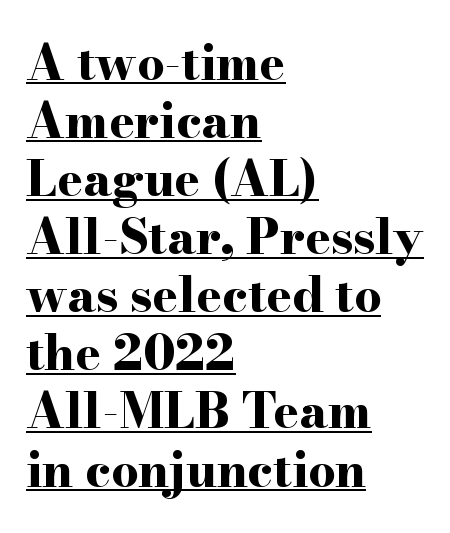
This is roman type, the default non-slanted kind. This sample uses a serif face. This rendering uses left alignment, leaving the right contour irregular. Looks like regular typesetting: each glyph gets only the width it needs. Looks like someone drew a line under every word here. Compared with an ordinary text face, these strokes are far heavier — a full bold.
